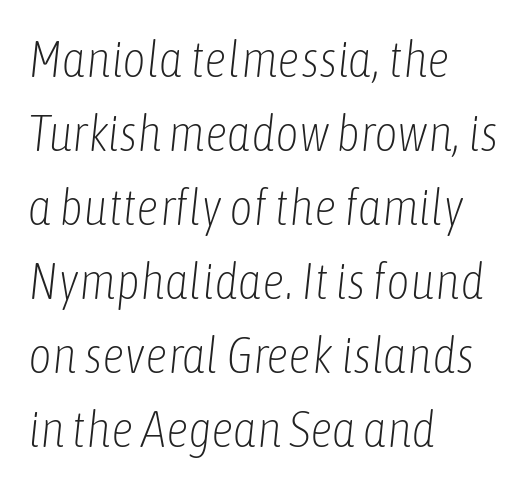
In terms of posture, this sample is oblique. Default kerning and tracking; the words read as compact shapes. Caption: multi-line text, flush left, ragged right. On a weight scale, this lands at 450 or below.
